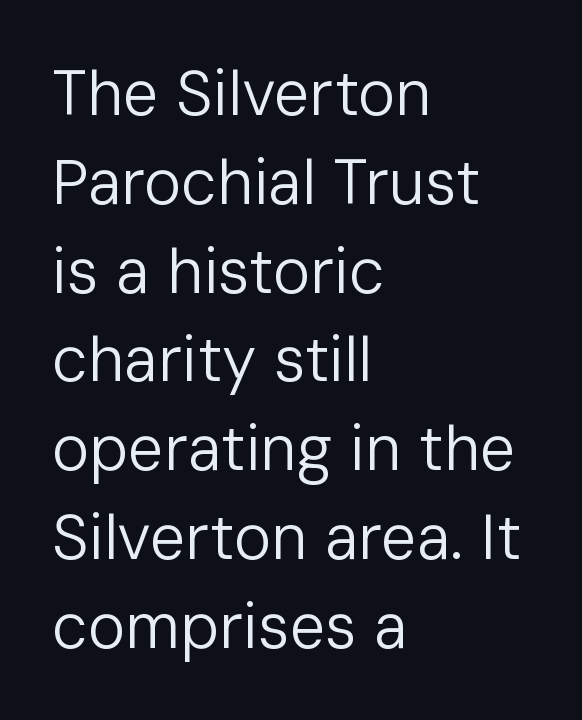
Q: Is the text bold? A: No.
Q: Is the text italic (slanted)? A: No, it is upright.
Q: Is the typeface a serif or a sans-serif typeface? A: Sans-serif.
Q: Is the text underlined? A: No.
Q: How is the paragraph aligned? A: Left-aligned.
Q: Is the spacing between letters normal or unusually wide? A: Normal.
Q: Is the spacing between lines tight, normal or loose? A: Normal.
Q: Width (condensed, normal, or wide)? A: Normal.
Q: Stroke contrast? A: Low.
Q: x-height? A: Medium.
Q: Monospaced? A: No.
